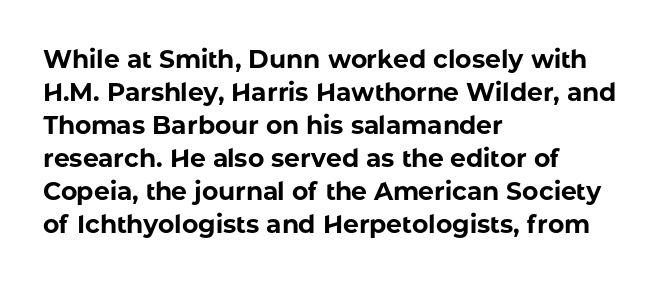
A full-strength bold gives these letters their thick strokes. The gaps between neighbouring characters are ordinary and unremarkable. The lines sit at an ordinary, default distance from one another. Descender tails drop into unmarked territory.
